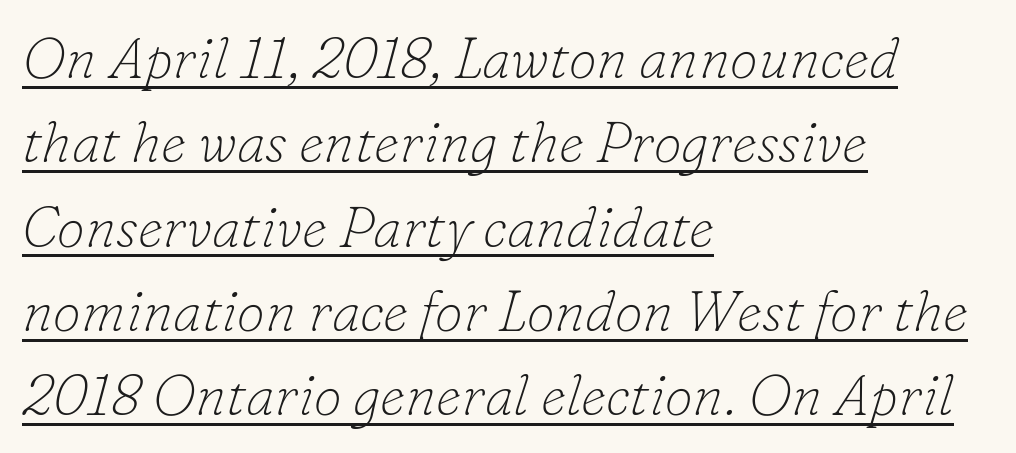
The image shows 57 px thin serif type, italic (leaning right); set left-aligned, normal line spacing (1.48x), normal letter spacing, underlined; low stroke contrast and a small x-height.
